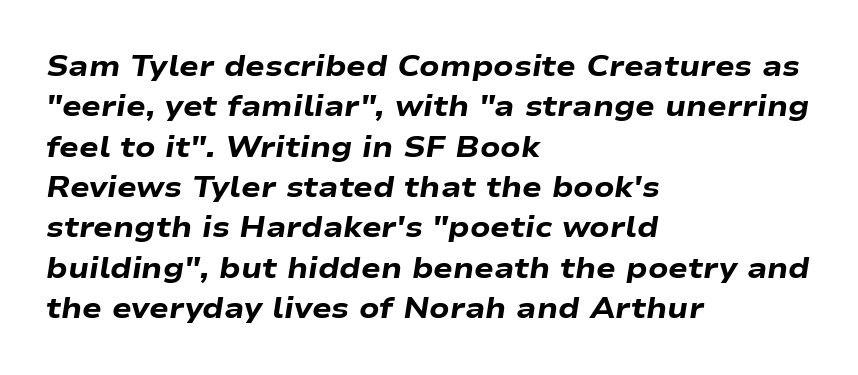
These lines were composed using italics. The face used here has the dense, thick strokes of a bold. Inter-character spacing is left at the font's built-in metrics. Note the varied advance widths — an 'i' is clearly narrower than an 'm'.
